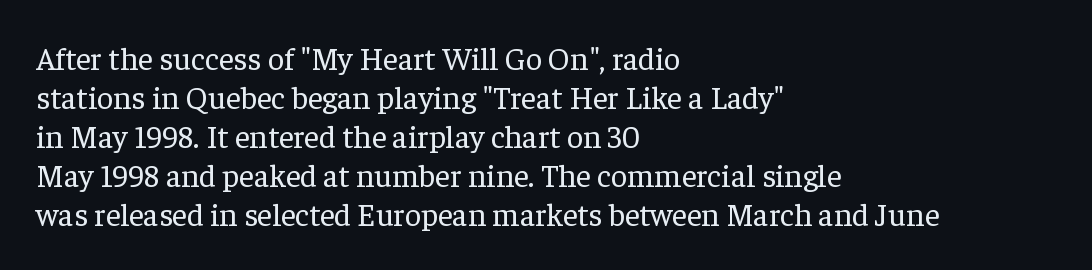
This rendering employs a face with finishing strokes, i.e., a serif. Every row of glyphs begins at an identical x-position on the left. A typesetter would mark this as roman, not italic. Letters have the restrained weight of plain body copy at most. This rendering leaves character spacing at its baseline value.
